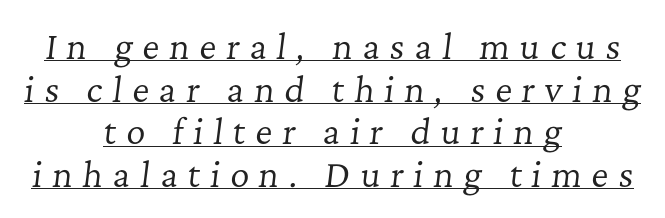
Yep, that's italic — everything's leaning. The strokes carry an ordinary text weight at most. Little horizontal feet cap the strokes, marking this as serif type. A typesetter would call this heavily tracked-out type. Every row of glyphs is offset so its center matches the block's center. A typesetter would call this proportional, since set widths differ per character.
